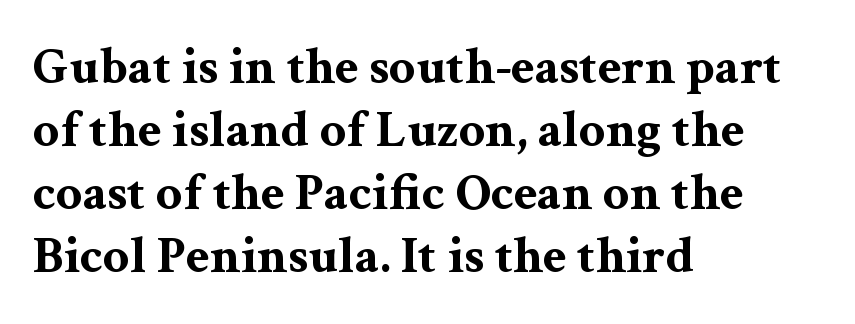
Q: Is the text bold? A: Yes.
Q: Is the text italic (slanted)? A: No, it is upright.
Q: Is the typeface a serif or a sans-serif typeface? A: Serif.
Q: Is the text underlined? A: No.
Q: How is the paragraph aligned? A: Left-aligned.
Q: Is the spacing between letters normal or unusually wide? A: Normal.
Q: Width (condensed, normal, or wide)? A: Wide.
Q: Stroke contrast? A: Medium.
Q: x-height? A: Medium.
Q: Monospaced? A: No.
